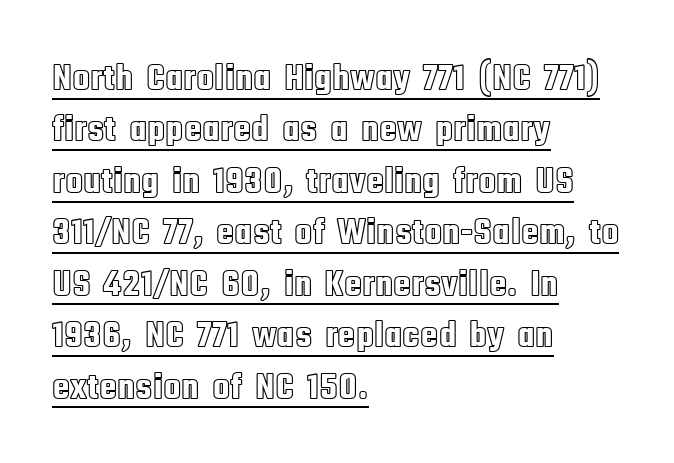
{"italic": "no", "width": "condensed", "x_height": "large", "monospaced": "no", "underline": "yes", "align": "left", "line_spacing": "normal", "line_spacing_ratio": 1.39, "letter_spacing": "normal", "letter_spacing_em": 0.0, "glyph_px": 37}
